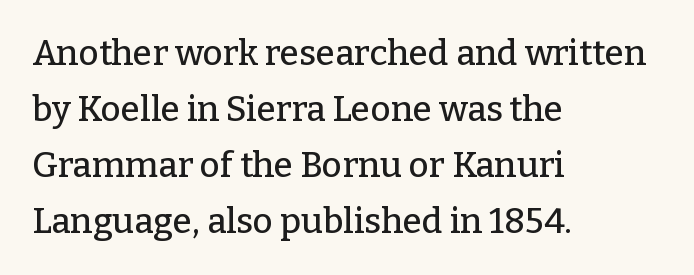
The image shows 35 px serif type, upright; set left-aligned, normal line spacing (1.6x), normal letter spacing, not underlined; low stroke contrast and a medium x-height.
